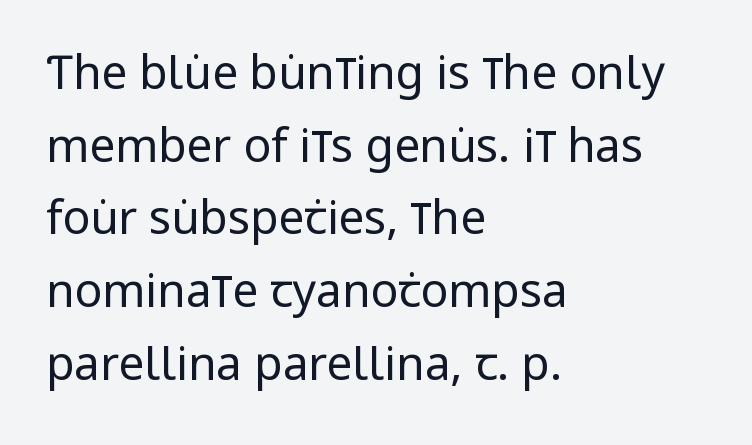
The image shows 46 px regular-weight, condensed sans-serif type, upright; set left-aligned, normal line spacing (1.58x), normal letter spacing, not underlined; low stroke contrast and a large x-height.
